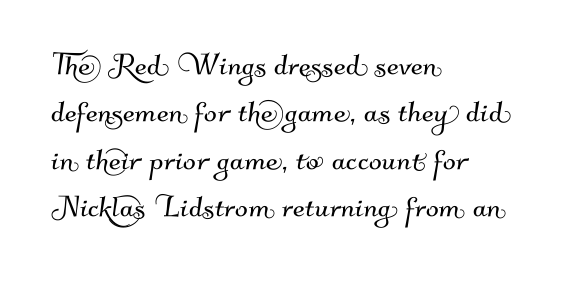
{"serif": "no", "width": "normal", "stroke_contrast": "medium", "x_height": "small", "monospaced": "no", "underline": "no", "align": "left", "line_spacing": "normal", "line_spacing_ratio": 1.25, "letter_spacing": "normal", "letter_spacing_em": 0.0, "glyph_px": 38}
